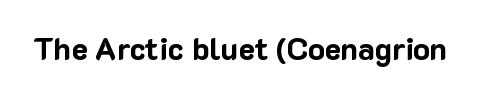
You could call the tracking neutral — neither tight nor loose. Stroke terminals: plain, sans-serif. The passage shown is typed in a proportional face where columns would drift. Italic: no, the glyphs are upright roman. Heft: maximum for text — a bold.
